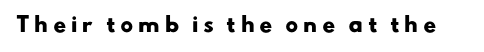
{"bold": "yes", "underline": "no", "letter_spacing": "wide", "letter_spacing_em": 0.23, "glyph_px": 20}
